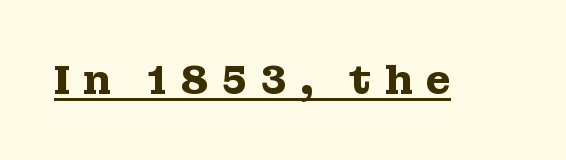
The font family rendered here belongs to the serif group. Set as a true bold cut, around the 700 mark. This rendering widens character spacing well past its baseline value. Is this a fixed-width face? No — the glyphs have proportional, varying widths. Posture: straight, roman, zero tilt. Underlining? Definitely there.
